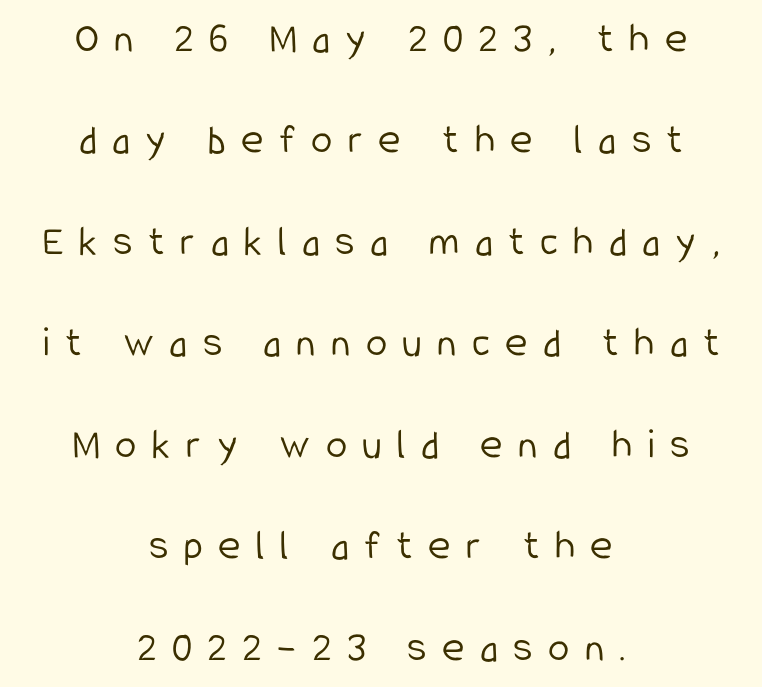
Q: Is the text bold? A: No.
Q: Is the text italic (slanted)? A: No, it is upright.
Q: Is the typeface a serif or a sans-serif typeface? A: Sans-serif.
Q: Is the text underlined? A: No.
Q: How is the paragraph aligned? A: Centered.
Q: Is the spacing between letters normal or unusually wide? A: Unusually wide.
Q: Is the spacing between lines tight, normal or loose? A: Loose.
Q: Width (condensed, normal, or wide)? A: Condensed.
Q: Stroke contrast? A: Low.
Q: x-height? A: Medium.
Q: Monospaced? A: No.
